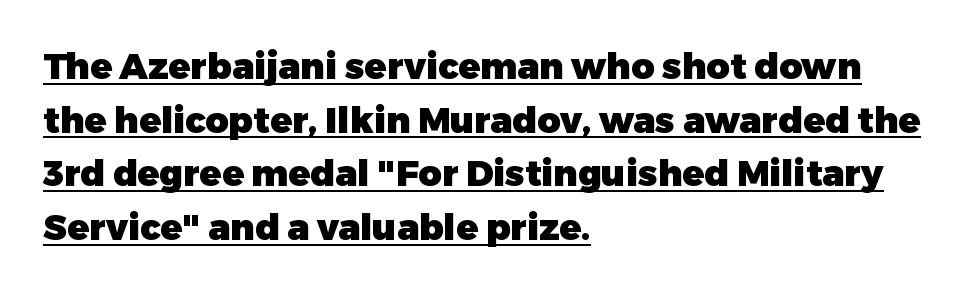
Thick stems and heavy bowls — unmistakably bold. The string is rendered with underlining switched on. These lines are rendered in a variable-pitch font. These lines sit exactly where default settings would place them. The letters stand straight up with perfectly vertical stems.
